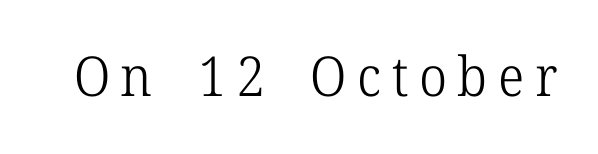
{"serif": "yes", "italic": "no", "bold": "no", "weight": "light", "width": "normal", "stroke_contrast": "low", "x_height": "medium", "monospaced": "no", "underline": "no", "glyph_px": 55}
